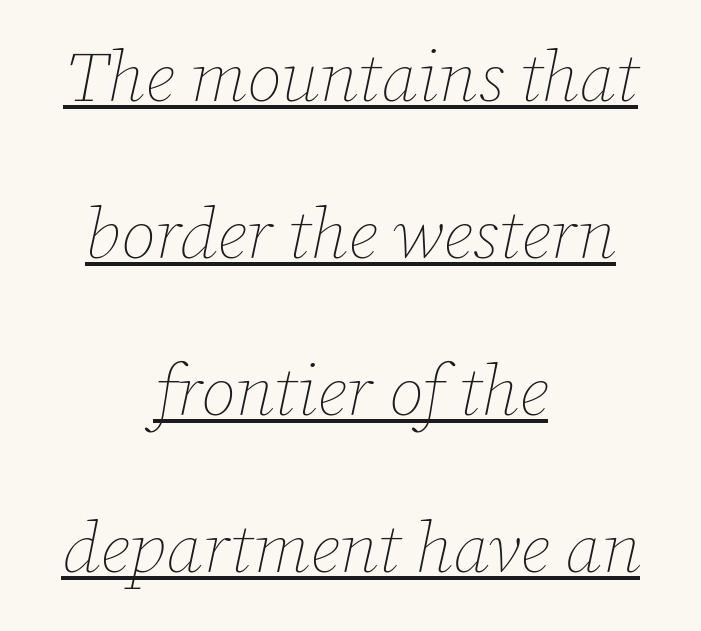
The image shows 71 px thin type, italic (leaning right); set centered, loose line spacing (2.21x), normal letter spacing, underlined; low stroke contrast and a medium x-height.
